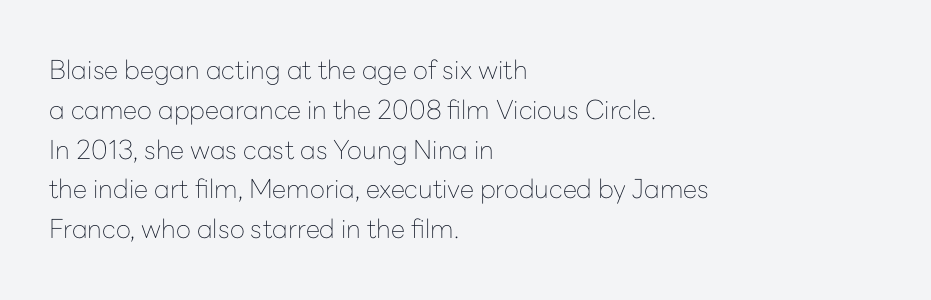
{"italic": "no", "bold": "no", "underline": "no", "align": "left", "line_spacing": "normal", "line_spacing_ratio": 1.53, "letter_spacing": "normal", "letter_spacing_em": 0.0, "glyph_px": 26}
